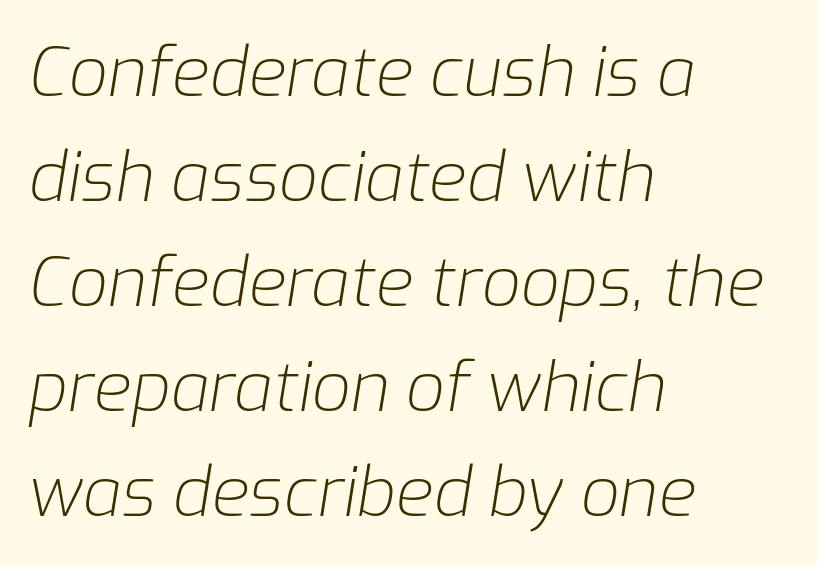
Q: Is the text bold? A: No.
Q: Is the text italic (slanted)? A: Yes, it leans right by about 9 degrees.
Q: Is the text underlined? A: No.
Q: How is the paragraph aligned? A: Left-aligned.
Q: Is the spacing between letters normal or unusually wide? A: Normal.
Q: Is the spacing between lines tight, normal or loose? A: Normal.
Q: Width (condensed, normal, or wide)? A: Normal.
Q: Stroke contrast? A: Low.
Q: x-height? A: Medium.
Q: Monospaced? A: No.
